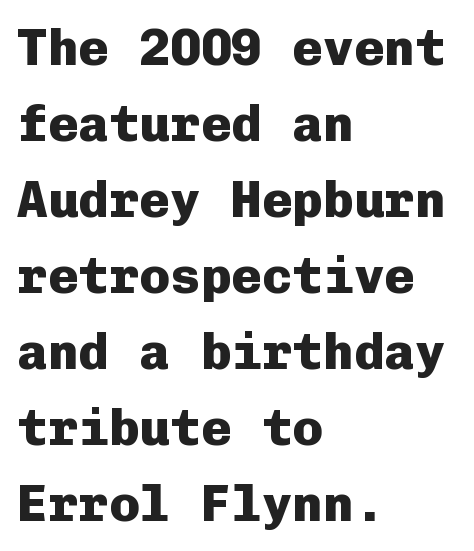
The strip under each line holds only bare page. Font category for this specimen: sans-serif. Notice how the stems are strictly vertical — no italics here. Normally led — the rows are evenly, conventionally spaced. The passage shown is typed in a monospace face where columns stay perfectly aligned. Spacing between characters is what you'd get straight out of the box.
